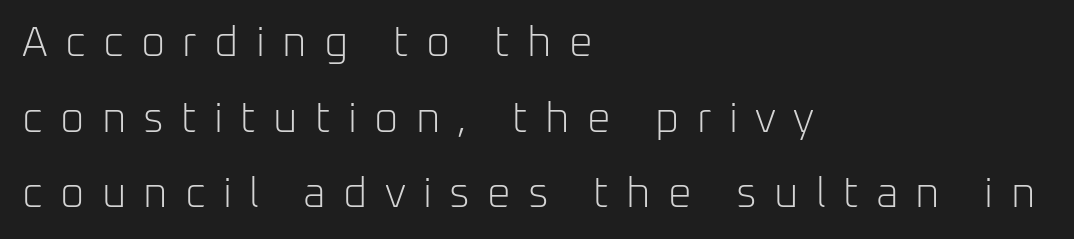
The letters look calm and open, with moderate or lighter stems. The space directly below the letters is spotless. The passage is arranged the way most books set body copy — flush left. Loose tracking; the words dissolve into strings of separated letters.
